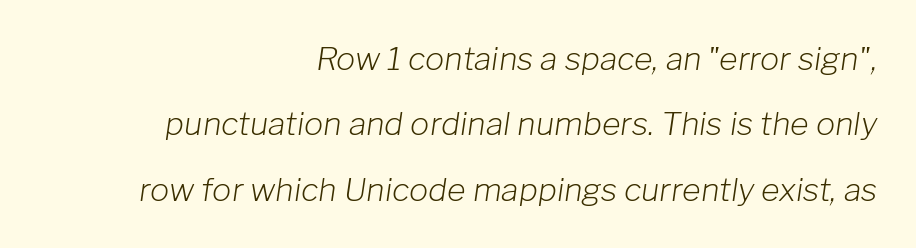
The image shows 32 px light type, italic (leaning right); set right-aligned, loose line spacing (2.04x), normal letter spacing, not underlined; low stroke contrast and a medium x-height.
